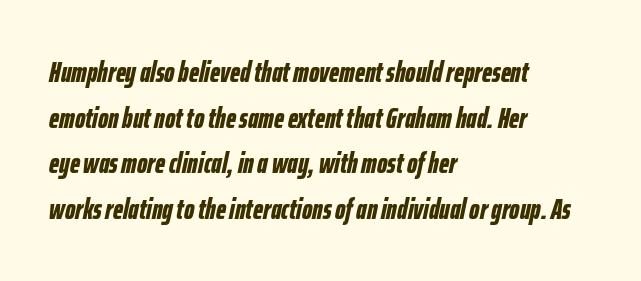
The image shows 29 px bold, condensed type, italic (leaning right); set left-aligned, normal line spacing (1.57x), normal letter spacing, not underlined; low stroke contrast and a medium x-height.
